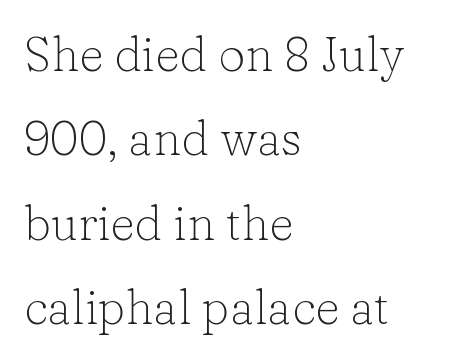
Q: Is the text bold? A: No.
Q: Is the text italic (slanted)? A: No, it is upright.
Q: Is the typeface a serif or a sans-serif typeface? A: Serif.
Q: Is the text underlined? A: No.
Q: How is the paragraph aligned? A: Left-aligned.
Q: Is the spacing between letters normal or unusually wide? A: Normal.
Q: Width (condensed, normal, or wide)? A: Normal.
Q: Stroke contrast? A: Low.
Q: x-height? A: Medium.
Q: Monospaced? A: No.
